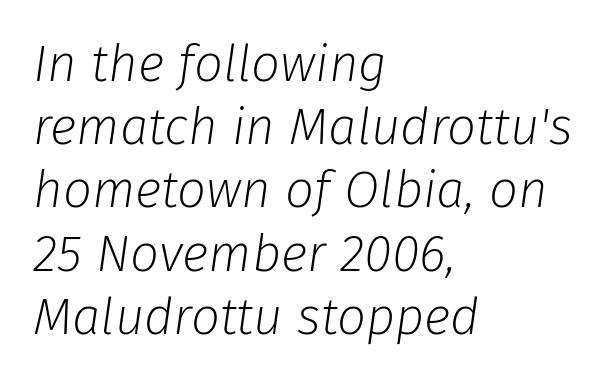
{"italic": "yes", "lean": "right", "slant_degrees": 8, "bold": "no", "weight": "light", "width": "normal", "stroke_contrast": "low", "x_height": "medium", "monospaced": "no", "underline": "no", "align": "left", "line_spacing_ratio": 1.24, "letter_spacing": "normal", "letter_spacing_em": 0.0, "glyph_px": 51}
